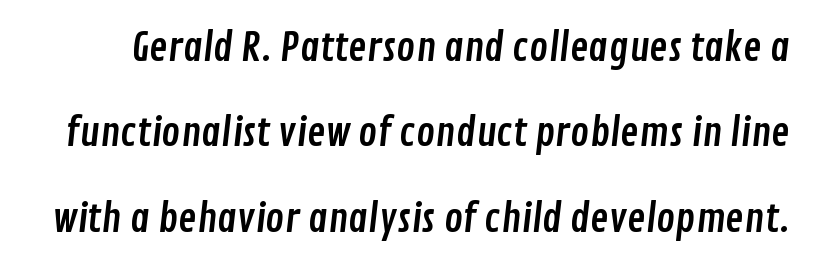
Nope, no serifs anywhere on these letters. The type is set solid horizontally, with unmodified tracking. Each letter keeps its own natural width here, so spacing adapts to shape. Line spacing here is loose. Clear beneath every line of the passage.
